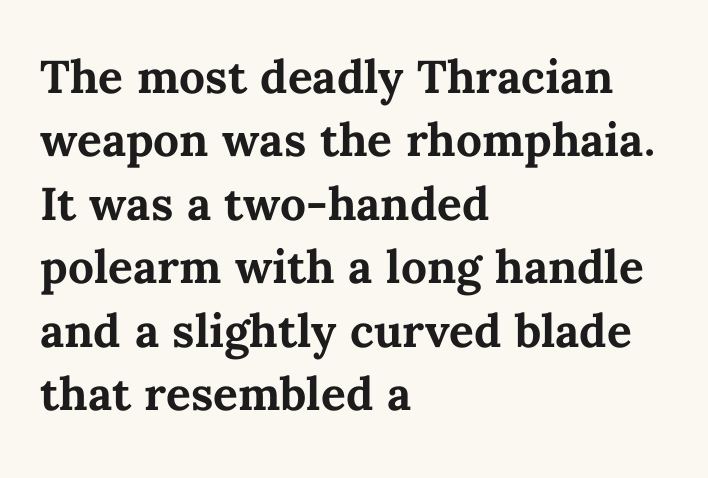
The area under the type is left untouched. Successive baselines arrive at the customary interval. If you drew a line through each stem, it would be perfectly vertical. Alignment: flush left. Looks like regular typesetting: each glyph gets only the width it needs. Heavy, bold letterforms.
